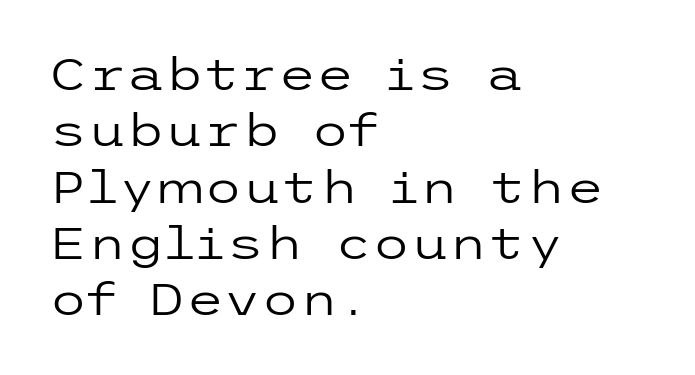
The text was rendered using a sans face with plain stroke endings. Rendered with straight, roman letterforms. The weight would be labelled regular, book, light, or lighter still. The glyphs are unaccompanied by any horizontal stroke below them. The passage is arranged the way most books set body copy — flush left. How would I describe the line gaps? Plain and ordinary.
